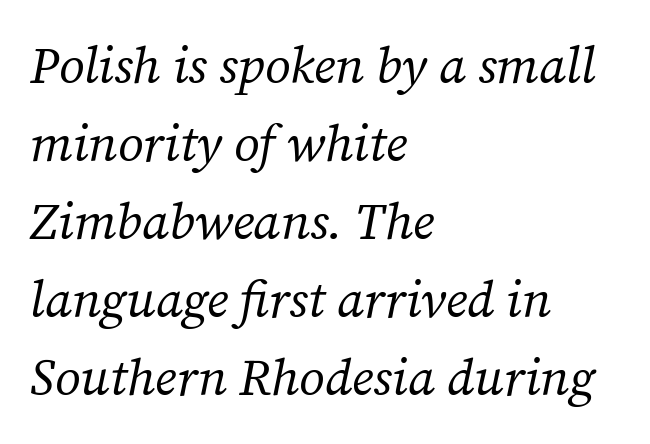
{"serif": "yes", "italic": "yes", "lean": "right", "slant_degrees": 12, "bold": "no", "weight": "regular", "width": "normal", "stroke_contrast": "medium", "x_height": "medium", "monospaced": "no", "underline": "no", "align": "left", "line_spacing": "normal", "line_spacing_ratio": 1.53, "letter_spacing": "normal", "letter_spacing_em": 0.0, "glyph_px": 51}
